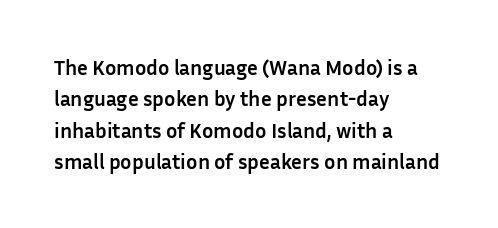
The passage shown is emphatically bold. The specimen reads as upright at a glance. Alignment: flush left. What stands out about the letter spacing? Nothing — it is the standard amount. The block of text has a typical density, with ordinary space between rows. The words here are not underlined.
